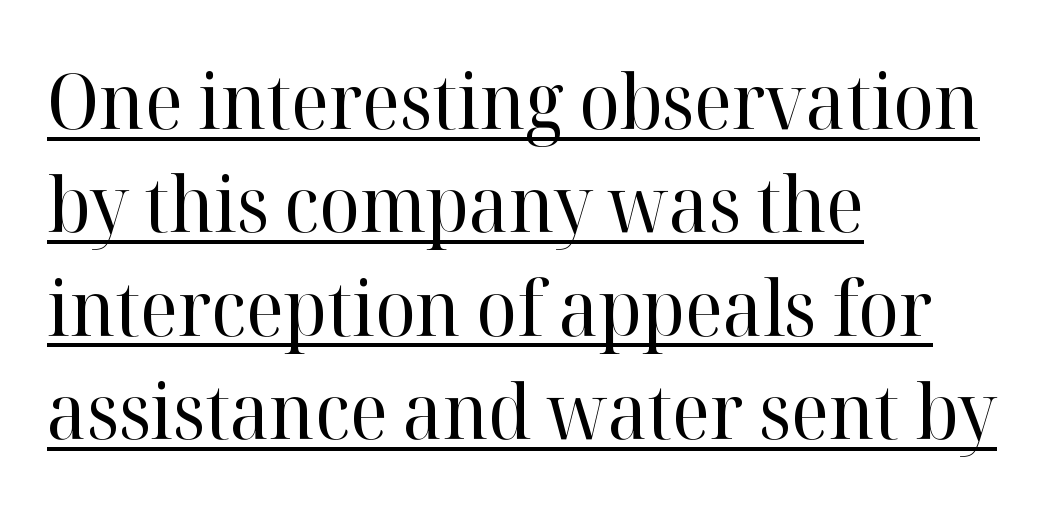
Here the glyphs are tracked normally, forming tight word shapes. Looks like regular typesetting: each glyph gets only the width it needs. Style check: upright. Old-style or modern, the face here clearly has serifs. Is there an underline? Yes — a line sits under the letters.
